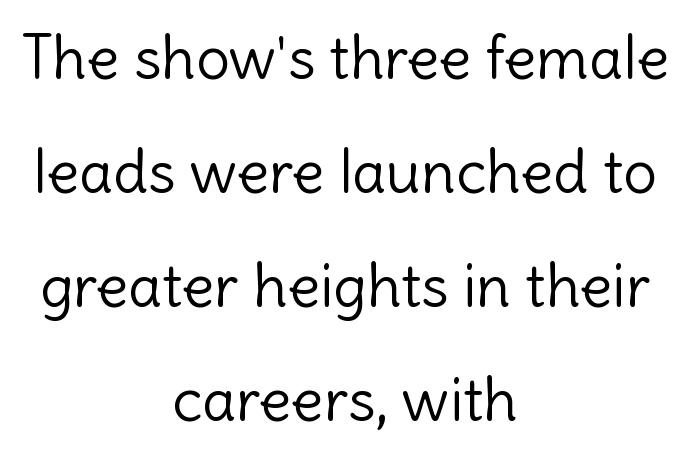
Q: Is the text bold? A: No.
Q: Is the text italic (slanted)? A: No, it is upright.
Q: Is the typeface a serif or a sans-serif typeface? A: Sans-serif.
Q: Is the text underlined? A: No.
Q: How is the paragraph aligned? A: Centered.
Q: Is the spacing between letters normal or unusually wide? A: Normal.
Q: Is the spacing between lines tight, normal or loose? A: Loose.
Q: Width (condensed, normal, or wide)? A: Normal.
Q: x-height? A: Medium.
Q: Monospaced? A: No.
